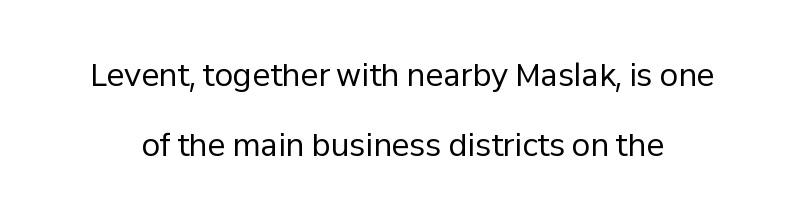
{"serif": "no", "italic": "no", "bold": "no", "weight": "regular", "width": "normal", "stroke_contrast": "low", "x_height": "medium", "monospaced": "no", "underline": "no", "line_spacing": "loose", "line_spacing_ratio": 2.33, "letter_spacing": "normal", "letter_spacing_em": 0.0, "glyph_px": 30}
